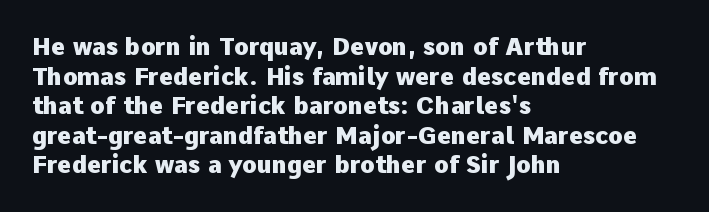
{"italic": "no", "bold": "yes", "underline": "no", "align": "left", "line_spacing_ratio": 1.23, "letter_spacing": "normal", "letter_spacing_em": 0.0, "glyph_px": 24}
